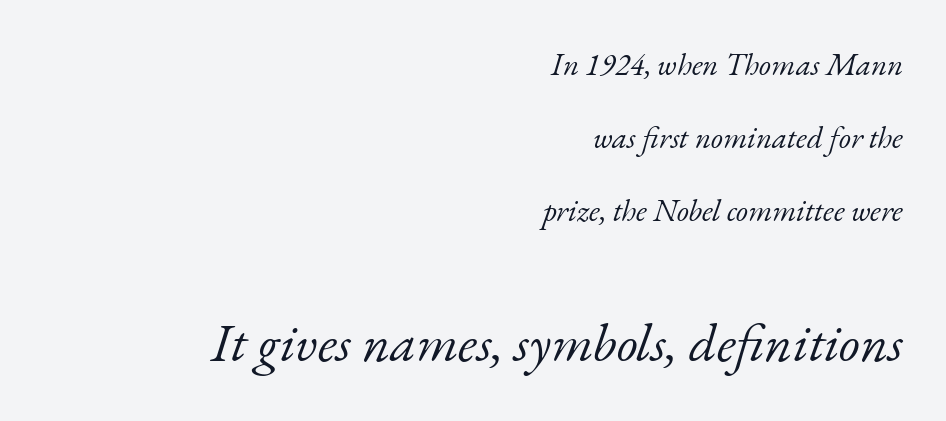
{"serif": "yes", "italic": "yes", "lean": "right", "slant_degrees": 17, "bold": "no", "weight": "light", "width": "normal", "stroke_contrast": "low", "x_height": "small", "monospaced": "no", "underline": "no", "align": "right", "line_spacing": "loose", "line_spacing_ratio": 2.36, "letter_spacing": "normal", "letter_spacing_em": 0.0, "larger_block": "second", "size_ratio": 1.74, "glyph_px": 54}
